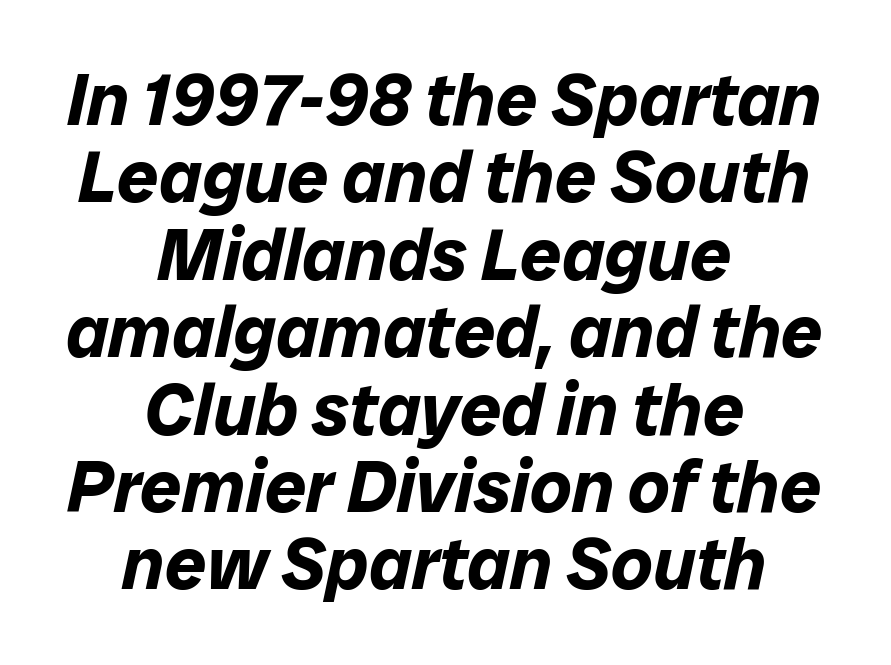
{"italic": "yes", "lean": "right", "slant_degrees": 12, "bold": "yes", "weight": "bold", "width": "normal", "stroke_contrast": "low", "x_height": "medium", "monospaced": "no", "underline": "no", "align": "center", "line_spacing": "tight", "line_spacing_ratio": 1.06, "letter_spacing": "normal", "letter_spacing_em": 0.0, "glyph_px": 73}
